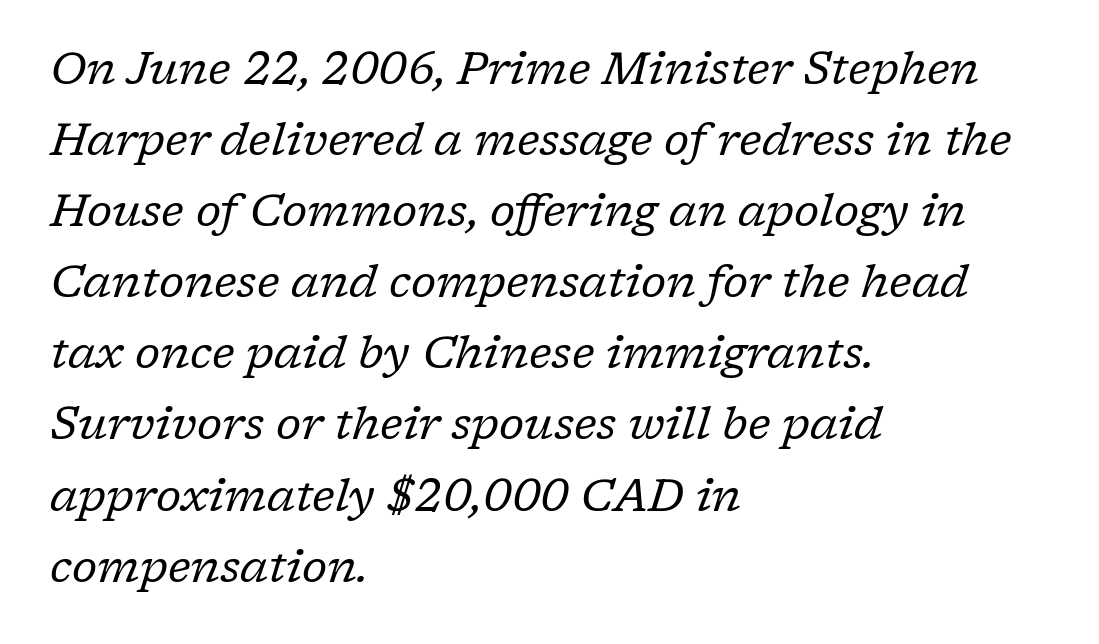
On a weight scale, this lands at 450 or below. Short note: letters normally spaced. You can tell from the footed stems that serif type was used. Looks like regular typesetting: each glyph gets only the width it needs. Every character sits at an angle, as italics do.
